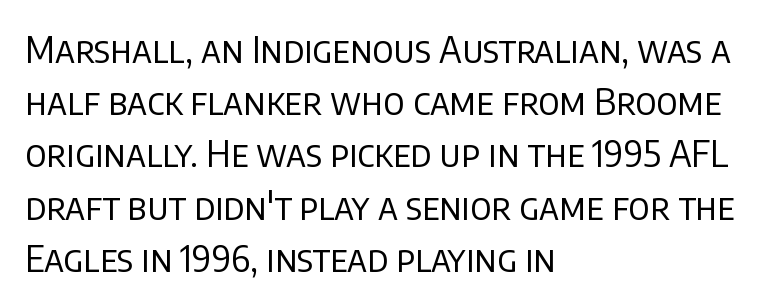
{"serif": "no", "italic": "no", "bold": "no", "weight": "regular", "width": "normal", "stroke_contrast": "low", "x_height": "large", "monospaced": "no", "underline": "no", "align": "left", "line_spacing": "normal", "line_spacing_ratio": 1.45, "letter_spacing": "normal", "letter_spacing_em": 0.0, "glyph_px": 36}
